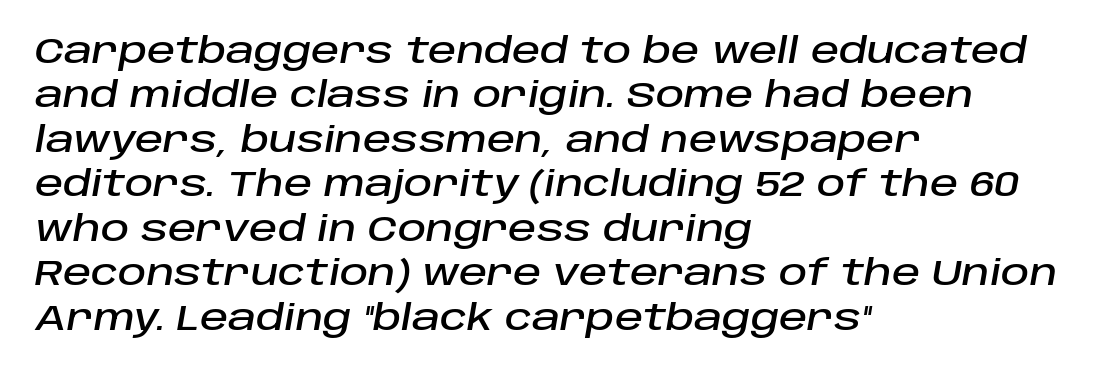
{"italic": "yes", "lean": "right", "slant_degrees": 10, "width": "normal", "stroke_contrast": "low", "x_height": "large", "monospaced": "no", "underline": "no", "align": "left", "line_spacing": "normal", "line_spacing_ratio": 1.27, "letter_spacing": "normal", "letter_spacing_em": 0.0, "glyph_px": 35}
